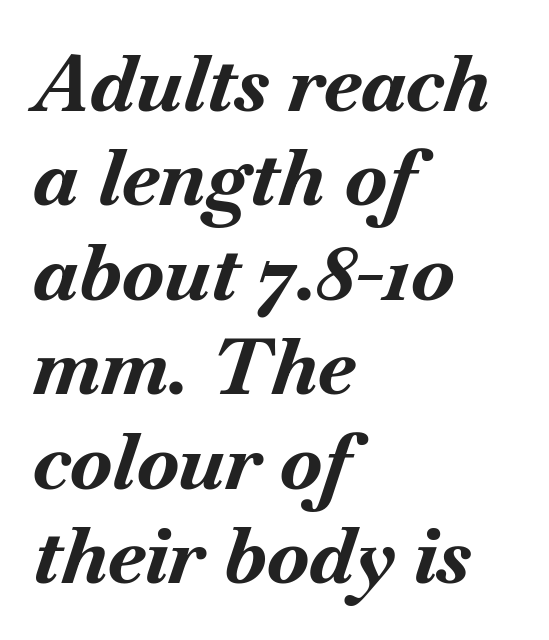
The glyphs are unaccompanied by any horizontal stroke below them. The rendering uses natural spacing where letterforms have individual widths. Short note: letters normally spaced. Where is the straight margin? On the left. The strokes are fattened all the way to bold. There's an unmistakable incline to the writing here.
